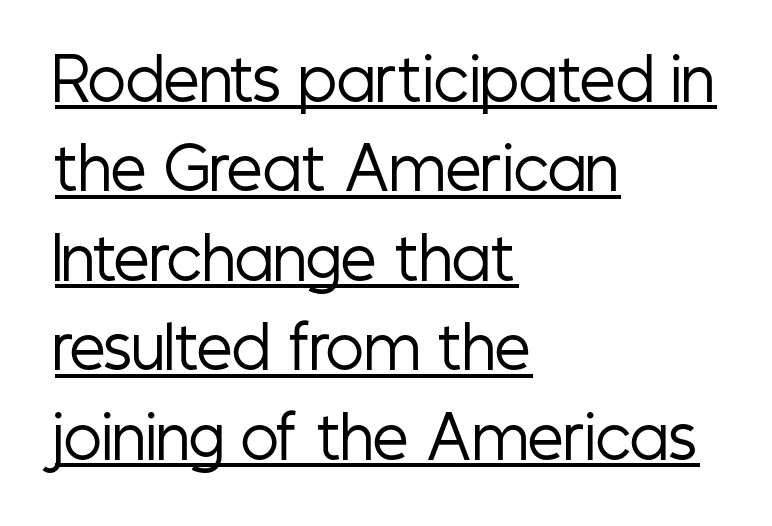
The image shows 57 px regular-weight, condensed sans-serif type, upright; set left-aligned, normal line spacing (1.57x), normal letter spacing, underlined; low stroke contrast and a medium x-height.
